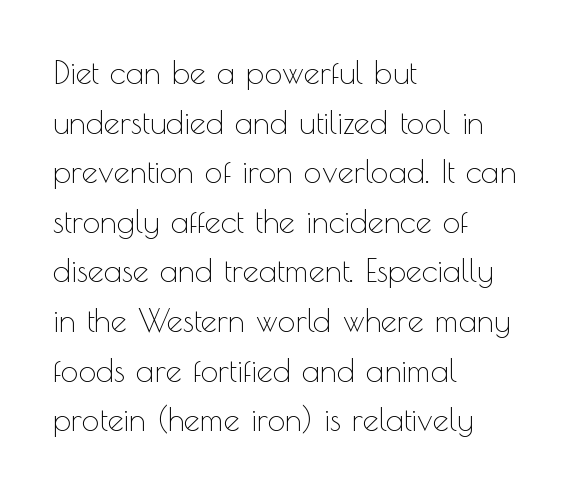
Stems here are at most as thick as an everyday book face. Normally led — the rows are evenly, conventionally spaced. The letters stand upright; this is a roman face. A typesetter would call this zero additional tracking. The characters display no serif detailing; their extremities are plain.
